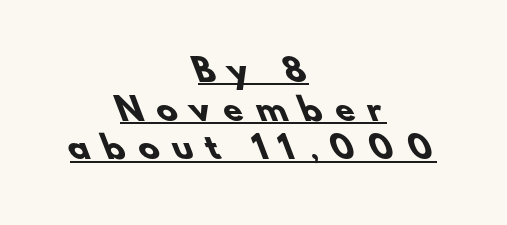
Q: Is the text bold? A: Yes.
Q: Is the typeface a serif or a sans-serif typeface? A: Sans-serif.
Q: Is the text underlined? A: Yes.
Q: How is the paragraph aligned? A: Centered.
Q: Is the spacing between letters normal or unusually wide? A: Unusually wide.
Q: Is the spacing between lines tight, normal or loose? A: Normal.
Q: Width (condensed, normal, or wide)? A: Normal.
Q: Stroke contrast? A: Low.
Q: x-height? A: Small.
Q: Monospaced? A: No.
